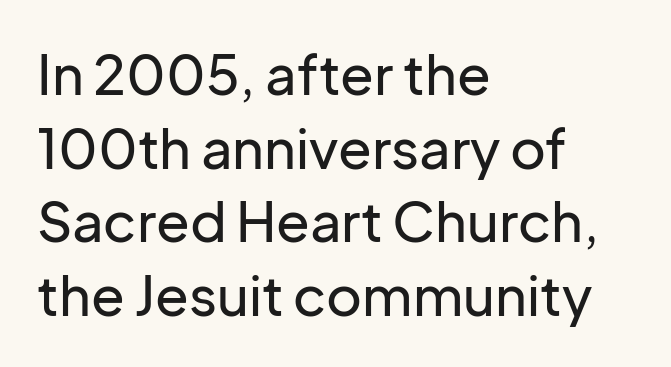
The image shows 55 px sans-serif type, upright; set left-aligned, normal line spacing (1.34x), normal letter spacing, not underlined; low stroke contrast and a medium x-height.
